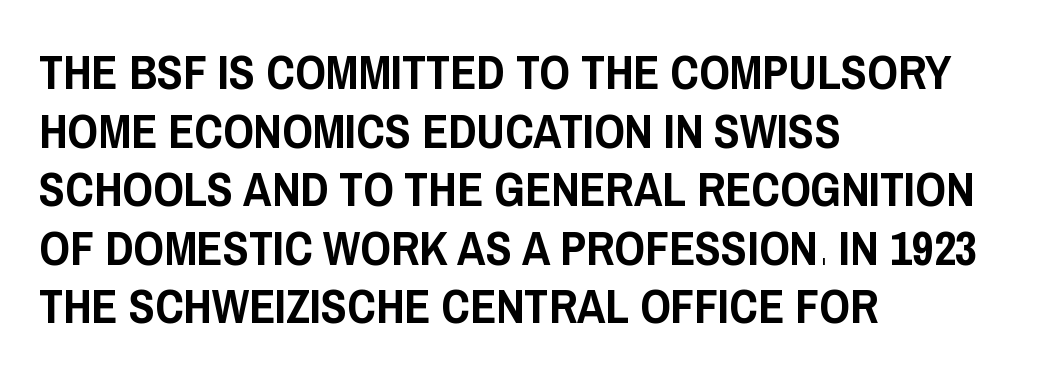
Do the characters align in a grid? No, the font is proportional. The passage is arranged the way most books set body copy — flush left. The font family rendered here belongs to the sans-serif group. Is the letter spacing exaggerated? No — it looks like the ordinary default. Descenders hang freely into open space. The type sits square on the baseline with zero lean.
